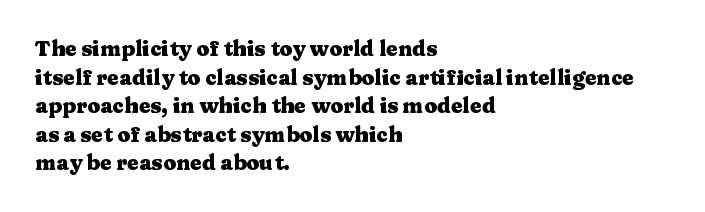
The image shows 21 px bold type, upright; set left-aligned, normal line spacing (1.36x), normal letter spacing, not underlined.
